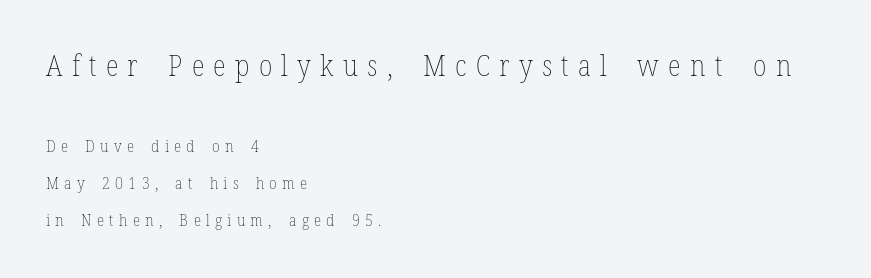
Q: Is the text bold? A: No.
Q: Is the text italic (slanted)? A: No, it is upright.
Q: Is the text underlined? A: No.
Q: How is the paragraph aligned? A: Left-aligned.
Q: Is the spacing between letters normal or unusually wide? A: Unusually wide.
Q: Is the spacing between lines tight, normal or loose? A: Loose.
Q: Which block of text is set in a larger size, the first (top) or the second (bottom)? A: The first (top) one.
Q: Width (condensed, normal, or wide)? A: Condensed.
Q: Stroke contrast? A: Low.
Q: x-height? A: Medium.
Q: Monospaced? A: No.
